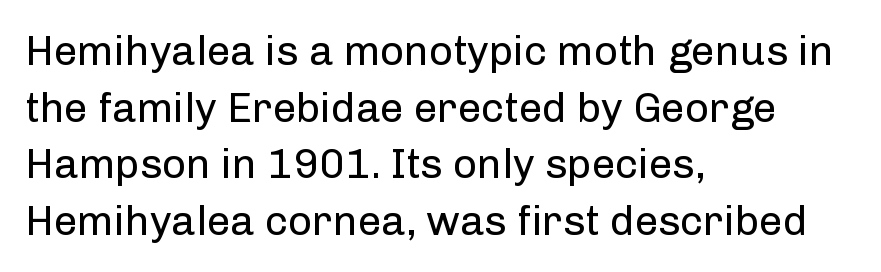
These glyphs show unthickened strokes, regular width or finer. Regarding serifs, this sample does without them. The passage shown is typed in a proportional face where columns would drift. Italic? Not at all — the glyphs are vertical. Glance below the letters and you will spot only blank space. Horizontal bands of white between lines are of average thickness.
